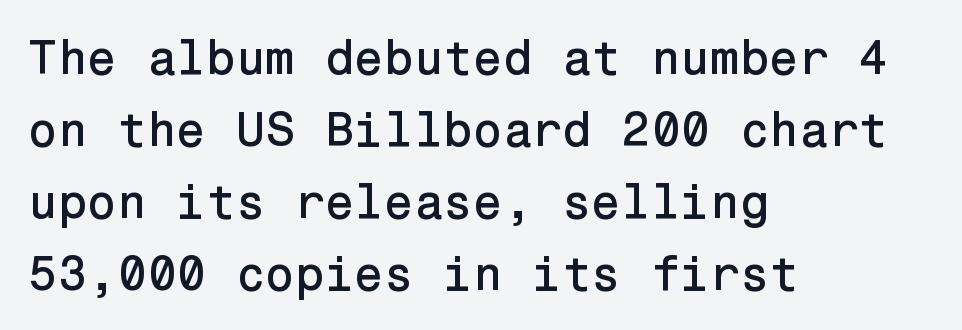
{"serif": "no", "italic": "no", "width": "normal", "stroke_contrast": "low", "x_height": "medium", "underline": "no", "align": "left", "line_spacing": "normal", "line_spacing_ratio": 1.5, "letter_spacing": "normal", "letter_spacing_em": 0.0, "glyph_px": 48}
